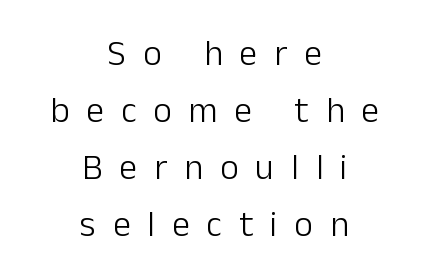
Q: Is the text bold? A: No.
Q: Is the text italic (slanted)? A: No, it is upright.
Q: Is the typeface a serif or a sans-serif typeface? A: Sans-serif.
Q: Is the text underlined? A: No.
Q: How is the paragraph aligned? A: Centered.
Q: Is the spacing between letters normal or unusually wide? A: Unusually wide.
Q: Is the spacing between lines tight, normal or loose? A: Normal.
Q: Width (condensed, normal, or wide)? A: Normal.
Q: Stroke contrast? A: Low.
Q: x-height? A: Medium.
Q: Monospaced? A: No.
